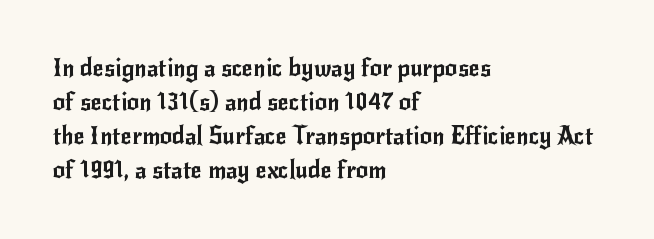
Each word holds together tightly as a unit, with standard inter-letter gaps. Horizontally, the lines are justified to the leading edge only. Check the space under the baseline: it is left empty. Leading matches the norm, producing a regular column.
